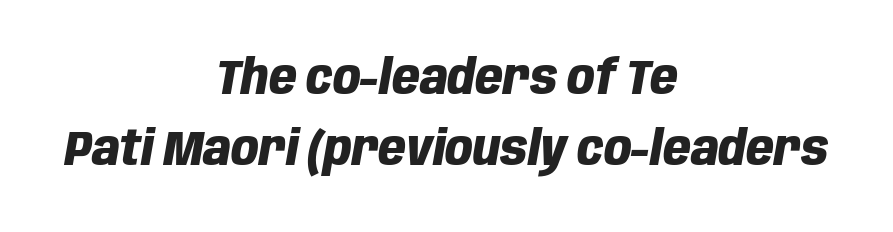
{"italic": "yes", "lean": "right", "slant_degrees": 10, "bold": "yes", "weight": "heavy", "width": "condensed", "stroke_contrast": "low", "x_height": "large", "monospaced": "no", "underline": "no", "align": "center", "line_spacing": "normal", "line_spacing_ratio": 1.47, "letter_spacing": "normal", "letter_spacing_em": 0.0, "glyph_px": 48}
